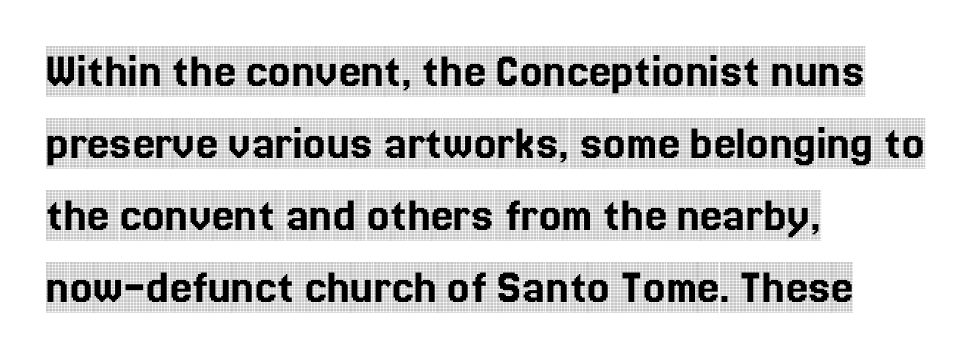
The image shows 50 px condensed serif type, upright; set left-aligned, normal line spacing (1.44x), normal letter spacing, not underlined; a large x-height.
